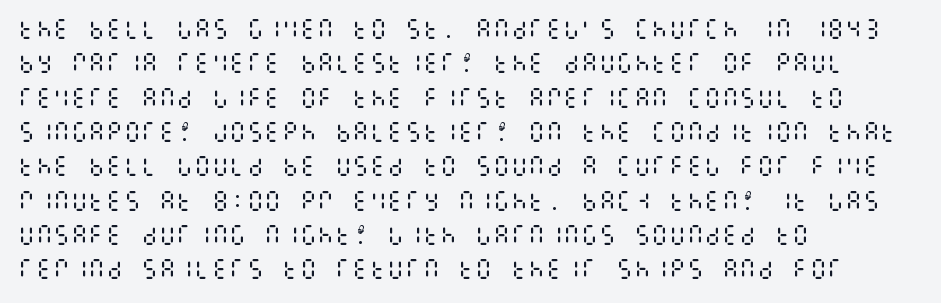
{"italic": "no", "bold": "no", "underline": "no", "align": "left", "line_spacing": "normal", "line_spacing_ratio": 1.56, "letter_spacing": "normal", "letter_spacing_em": 0.0, "glyph_px": 22}
